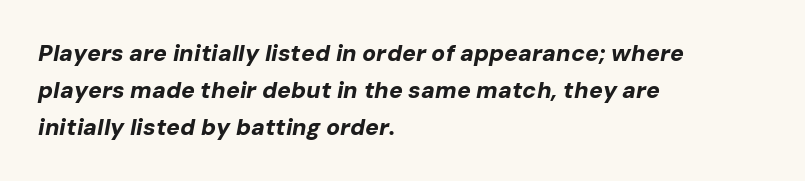
{"italic": "yes", "lean": "right", "slant_degrees": 10, "bold": "yes", "underline": "no", "align": "left", "line_spacing": "normal", "line_spacing_ratio": 1.6, "letter_spacing": "normal", "letter_spacing_em": 0.0, "glyph_px": 23}
